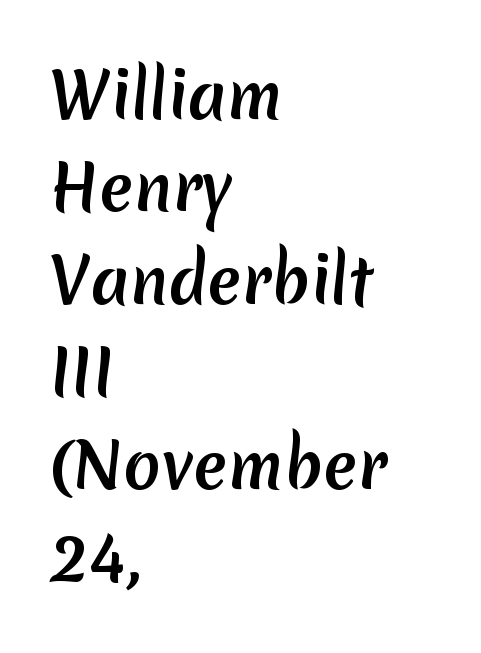
{"serif": "no", "width": "normal", "stroke_contrast": "medium", "x_height": "medium", "monospaced": "no", "underline": "no", "align": "left", "line_spacing": "normal", "line_spacing_ratio": 1.49, "letter_spacing": "normal", "letter_spacing_em": 0.0, "glyph_px": 62}
